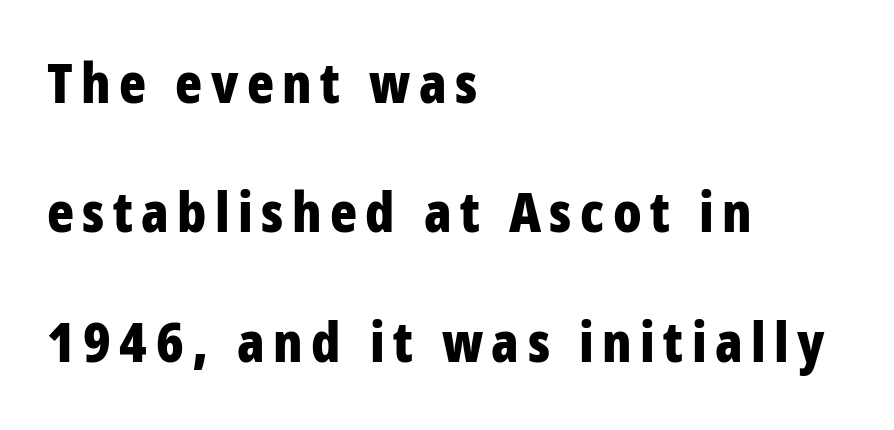
{"serif": "no", "italic": "no", "bold": "yes", "weight": "bold", "width": "condensed", "stroke_contrast": "low", "x_height": "large", "monospaced": "no", "underline": "no", "align": "left", "line_spacing": "loose", "line_spacing_ratio": 2.31, "glyph_px": 56}
